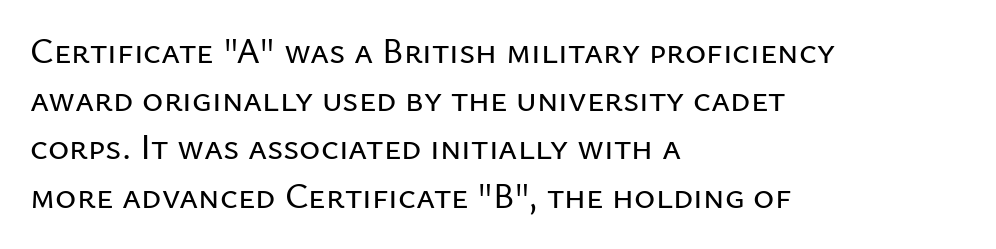
Quick note: not italic, upright. Grotesque or geometric, the face here clearly has no serifs. Lines of text with bare space underneath. Leading matches the norm, producing a regular column. Varying glyph widths throughout — classic text-font behaviour. Does the copy run flush right? No — it runs flush left.
